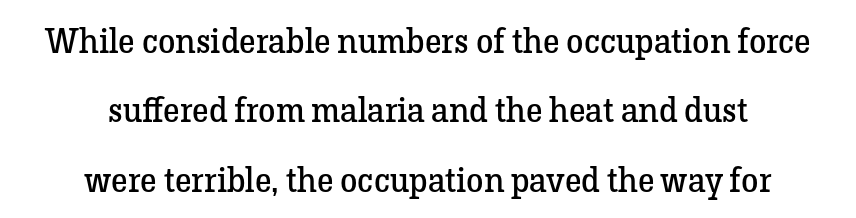
Q: Is the text bold? A: No.
Q: Is the text italic (slanted)? A: No, it is upright.
Q: Is the typeface a serif or a sans-serif typeface? A: Serif.
Q: Is the text underlined? A: No.
Q: How is the paragraph aligned? A: Centered.
Q: Is the spacing between letters normal or unusually wide? A: Normal.
Q: Is the spacing between lines tight, normal or loose? A: Loose.
Q: Width (condensed, normal, or wide)? A: Normal.
Q: Stroke contrast? A: Low.
Q: x-height? A: Medium.
Q: Monospaced? A: No.
